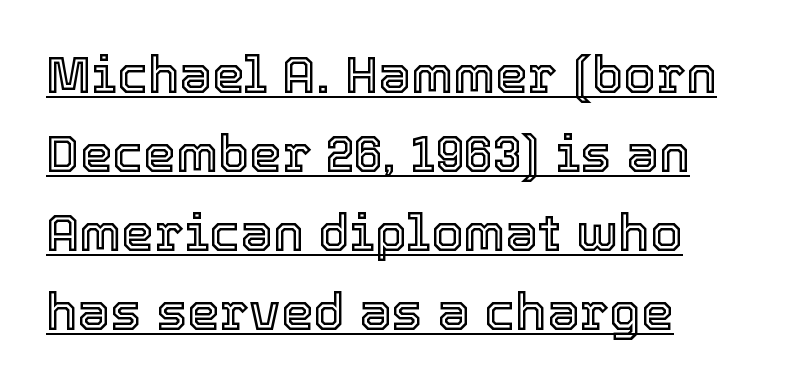
Decoration check: the copy is underlined. You could call the tracking neutral — neither tight nor loose. Casual observation: everything's shoved over to the left. The lines sit at an ordinary, default distance from one another. Looks like regular typesetting: each glyph gets only the width it needs. Upright lettering throughout.
